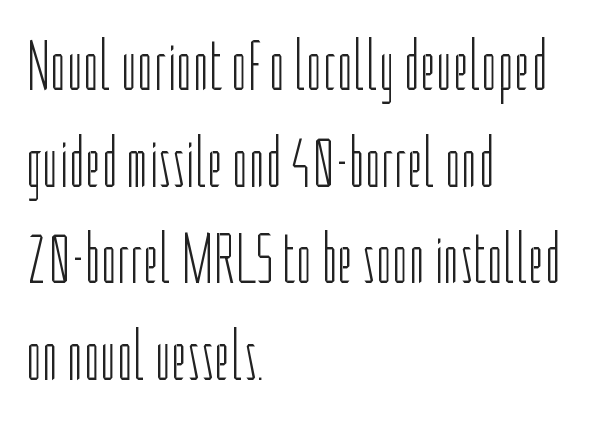
The image shows 71 px light, condensed sans-serif type, upright; set left-aligned, normal line spacing (1.36x), normal letter spacing, not underlined; low stroke contrast and a medium x-height.
